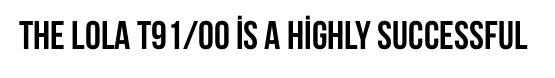
In terms of letterspacing, this is plain default setting. Stroke thickness is high; the sample reads as a true bold. These lines were composed using upright roman letters. Classification — sans serif.
